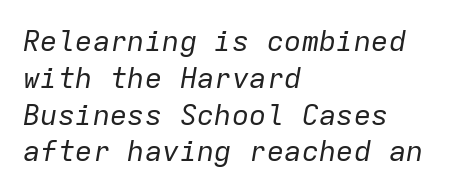
The image shows 29 px regular-weight type, italic (leaning right), monospaced; set left-aligned, normal line spacing (1.27x), normal letter spacing, not underlined; low stroke contrast and a medium x-height.
